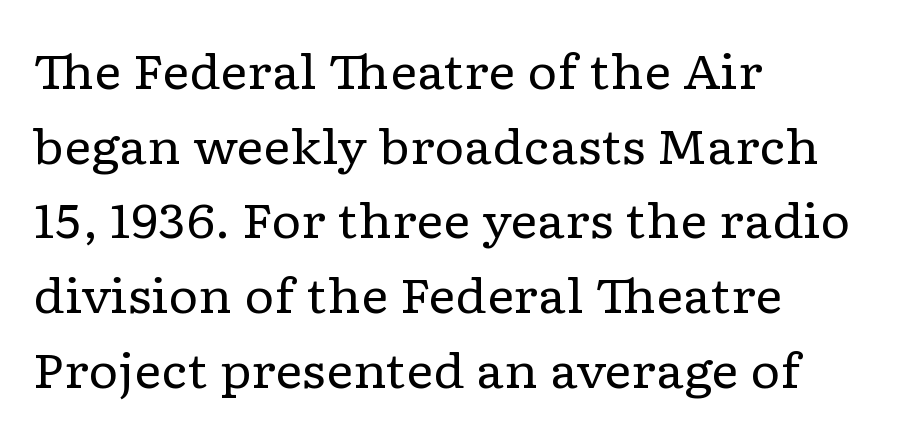
The image shows 47 px regular-weight, wide serif type, upright; set left-aligned, normal line spacing (1.59x), normal letter spacing, not underlined; low stroke contrast and a medium x-height.
